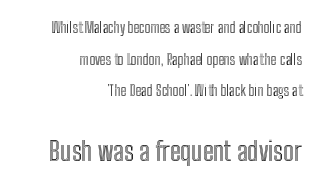
{"italic": "no", "underline": "no", "align": "right", "line_spacing": "loose", "line_spacing_ratio": 2.26, "letter_spacing": "normal", "letter_spacing_em": 0.0, "larger_block": "second", "size_ratio": 1.86, "glyph_px": 26}
